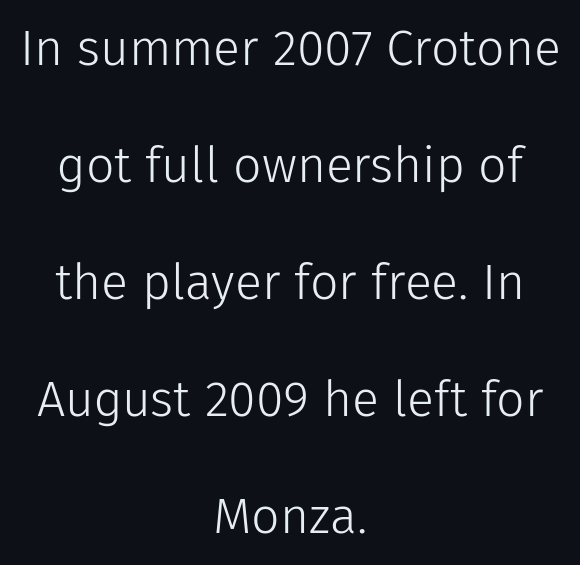
The image shows 50 px light sans-serif type, upright; set centered, loose line spacing (2.34x), normal letter spacing, not underlined; low stroke contrast and a medium x-height.
